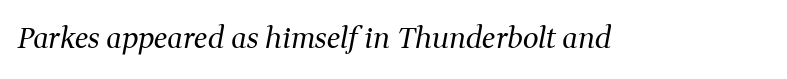
Q: Is the text bold? A: No.
Q: Is the text italic (slanted)? A: Yes, it leans right by about 11 degrees.
Q: Is the typeface a serif or a sans-serif typeface? A: Serif.
Q: Is the text underlined? A: No.
Q: Is the spacing between letters normal or unusually wide? A: Normal.
Q: Width (condensed, normal, or wide)? A: Normal.
Q: Stroke contrast? A: Medium.
Q: x-height? A: Medium.
Q: Monospaced? A: No.
